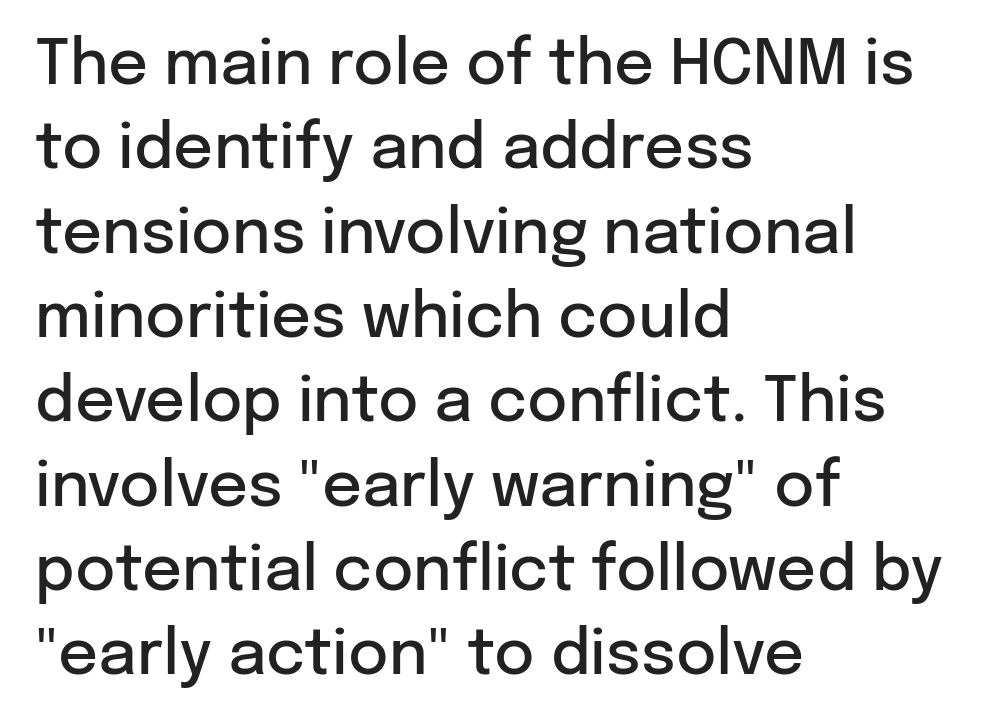
{"serif": "no", "italic": "no", "bold": "semi", "weight": "semibold", "width": "normal", "stroke_contrast": "low", "x_height": "medium", "monospaced": "no", "underline": "no", "align": "left", "line_spacing": "normal", "line_spacing_ratio": 1.36, "letter_spacing": "normal", "letter_spacing_em": 0.0, "glyph_px": 62}
